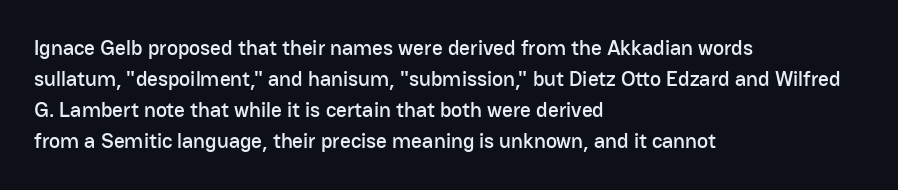
Q: Is the text italic (slanted)? A: No, it is upright.
Q: Is the text underlined? A: No.
Q: How is the paragraph aligned? A: Left-aligned.
Q: Is the spacing between letters normal or unusually wide? A: Normal.
Q: Is the spacing between lines tight, normal or loose? A: Normal.
